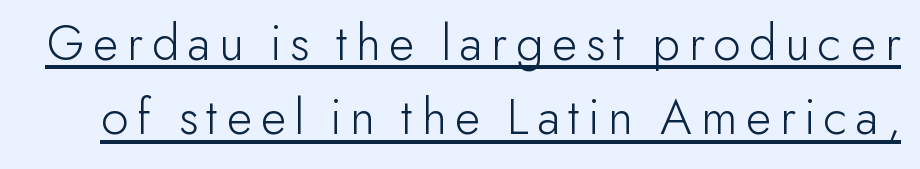
Here the designer chose a conventional face with non-uniform glyph widths. Compared with typical paragraphs, the rows here are spaced about the same. The font family rendered here belongs to the sans-serif group. The glyphs are accompanied by a horizontal stroke just below them. The passage shown is not bold in any degree.
